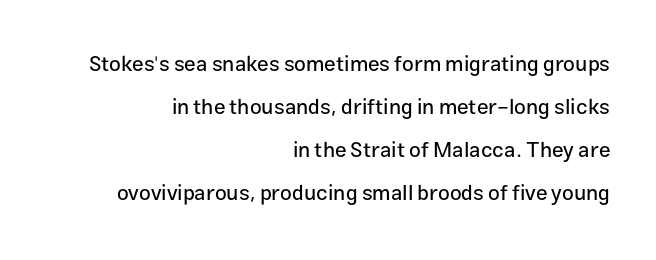
Letter spacing: default. Only glyphs here, with clear space below each row. Where is the straight margin? On the right. Vertically, the passage feels expansive, rows floating well apart. Does the lettering tilt? It doesn't — this is upright.
